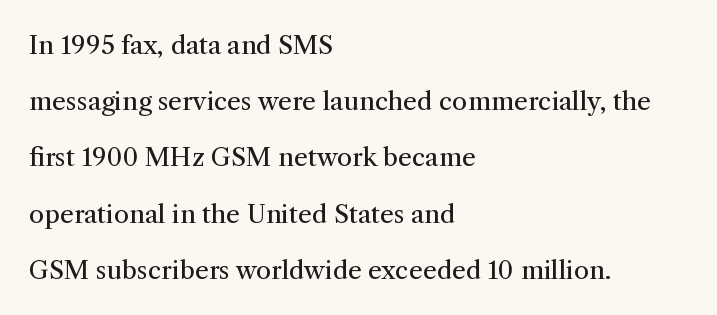
The words here are not underlined. One glance says open: line gaps are wider than usual. Posture: upright roman. Stroke thickness stays within the range of a standard reading face or lighter.
